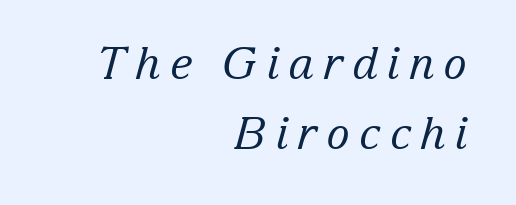
The image shows 44 px regular-weight serif type, italic (leaning right); set right-aligned, normal line spacing (1.58x), unusually wide letter spacing (+0.21 em), not underlined; low stroke contrast and a medium x-height.
